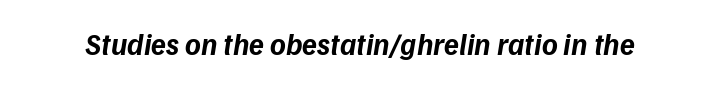
Descenders are the only things crossing below the line. Heavy, bold letterforms. A typesetter would call this zero additional tracking. An italicized treatment has been applied to the whole sample.
